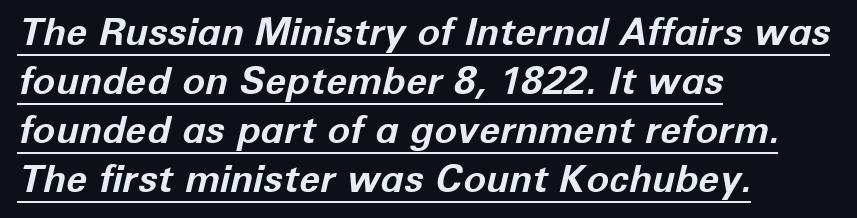
Q: Is the text bold? A: Yes.
Q: Is the text italic (slanted)? A: Yes, it leans right by about 12 degrees.
Q: Is the text underlined? A: Yes.
Q: How is the paragraph aligned? A: Left-aligned.
Q: Is the spacing between letters normal or unusually wide? A: Normal.
Q: Is the spacing between lines tight, normal or loose? A: Normal.
Q: Width (condensed, normal, or wide)? A: Normal.
Q: Stroke contrast? A: Low.
Q: x-height? A: Medium.
Q: Monospaced? A: No.
